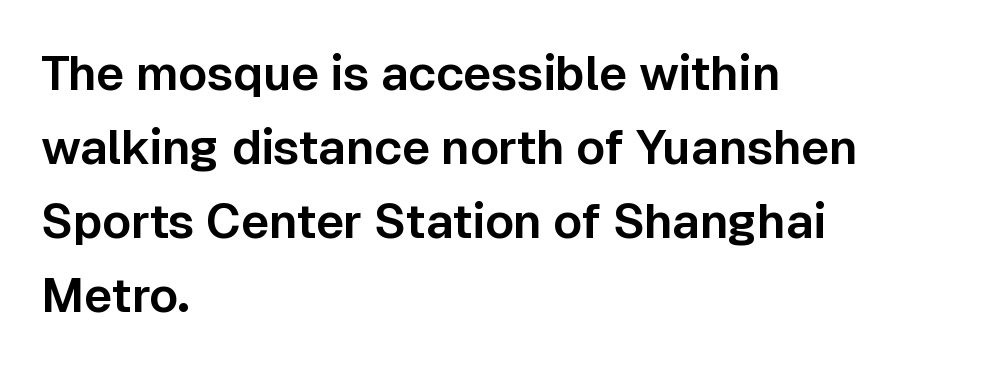
{"serif": "no", "italic": "no", "width": "normal", "stroke_contrast": "low", "x_height": "medium", "monospaced": "no", "underline": "no", "align": "left", "line_spacing": "normal", "line_spacing_ratio": 1.54, "letter_spacing": "normal", "letter_spacing_em": 0.0, "glyph_px": 48}
